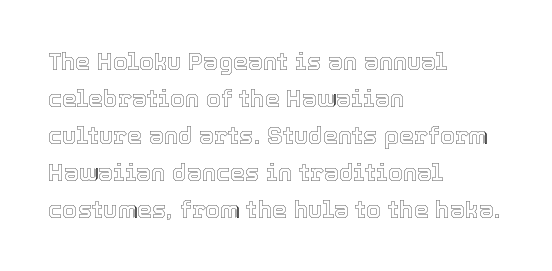
{"italic": "no", "underline": "no", "align": "left", "line_spacing": "normal", "line_spacing_ratio": 1.54, "letter_spacing": "normal", "letter_spacing_em": 0.0, "glyph_px": 24}
